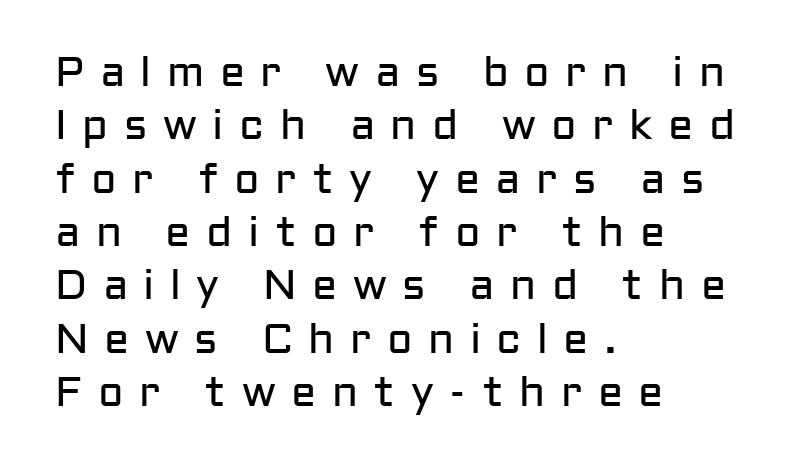
Q: Is the text bold? A: No.
Q: Is the text italic (slanted)? A: No, it is upright.
Q: Is the typeface a serif or a sans-serif typeface? A: Sans-serif.
Q: Is the text underlined? A: No.
Q: How is the paragraph aligned? A: Left-aligned.
Q: Is the spacing between letters normal or unusually wide? A: Unusually wide.
Q: Is the spacing between lines tight, normal or loose? A: Normal.
Q: Width (condensed, normal, or wide)? A: Normal.
Q: Stroke contrast? A: Low.
Q: x-height? A: Medium.
Q: Monospaced? A: No.
